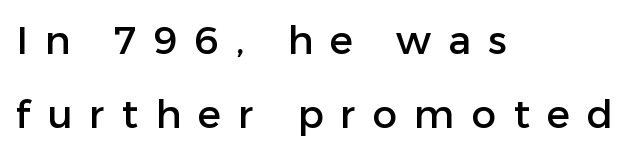
{"serif": "no", "italic": "no", "width": "normal", "stroke_contrast": "low", "x_height": "medium", "monospaced": "no", "underline": "no", "align": "left", "line_spacing_ratio": 1.89, "letter_spacing": "wide", "letter_spacing_em": 0.44, "glyph_px": 39}
